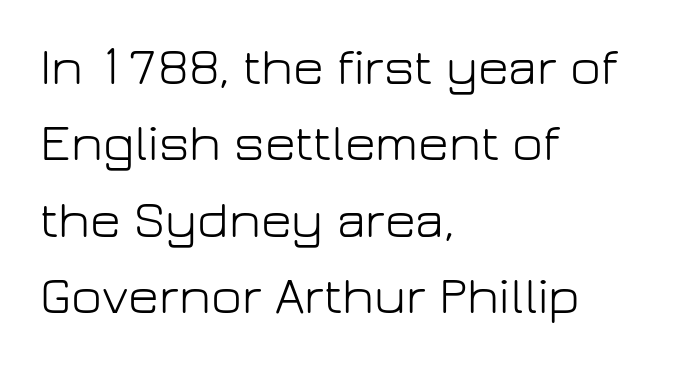
Short and long lines alike share a common starting point at left. You could not count columns in this text — the font is proportionally spaced. Descenders hang freely into open space. Each new line begins a customary step beneath the previous one. You could call the tracking neutral — neither tight nor loose.
